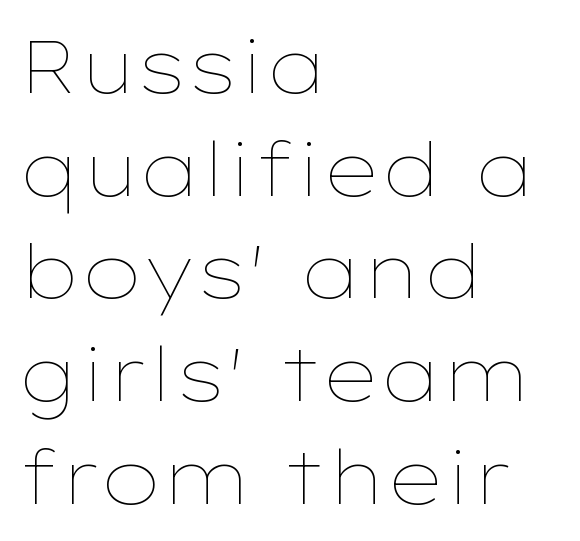
The letters sit at their default tracking, neither squeezed nor spread. One glance says typical: line gaps are just what's usual. The letters advance in unequal steps, a hallmark of proportional type. Posture: vertical. Beneath every word, the page is bare.
